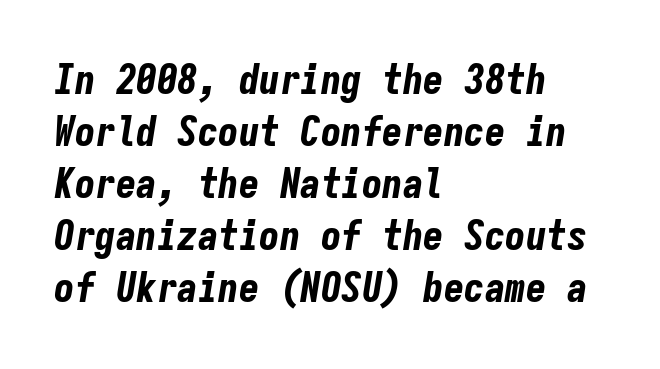
The baseline area is clear. This sample has the even, mechanical cadence of fixed-width lettering. The passage shown has conventional tracking throughout. These lines stack with their left ends in a neat column. Successive baselines arrive at the customary interval. The face used here has a pronounced slope to its letters.
